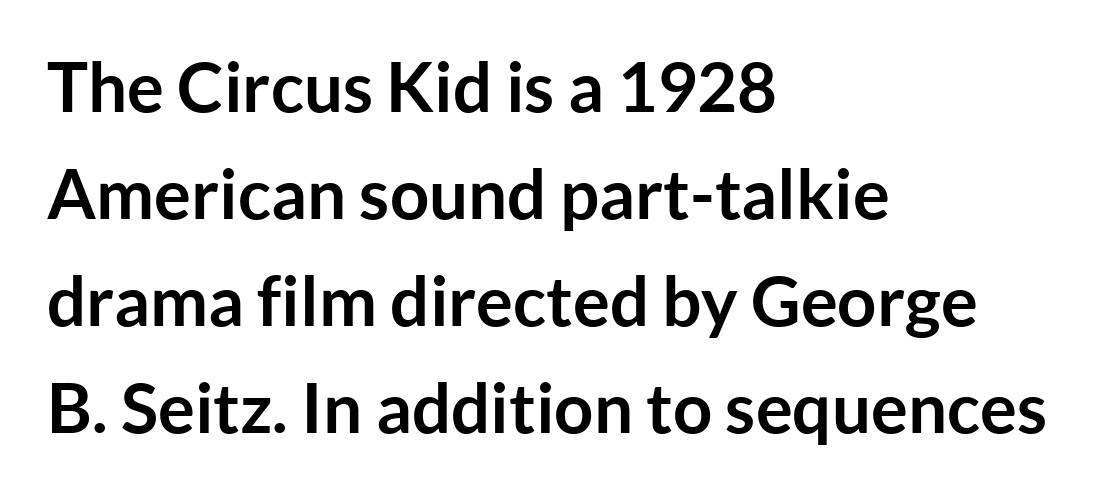
Q: Is the text bold? A: Yes.
Q: Is the text italic (slanted)? A: No, it is upright.
Q: Is the typeface a serif or a sans-serif typeface? A: Sans-serif.
Q: Is the text underlined? A: No.
Q: How is the paragraph aligned? A: Left-aligned.
Q: Is the spacing between letters normal or unusually wide? A: Normal.
Q: Is the spacing between lines tight, normal or loose? A: Normal.
Q: Width (condensed, normal, or wide)? A: Normal.
Q: Stroke contrast? A: Low.
Q: x-height? A: Medium.
Q: Monospaced? A: No.
